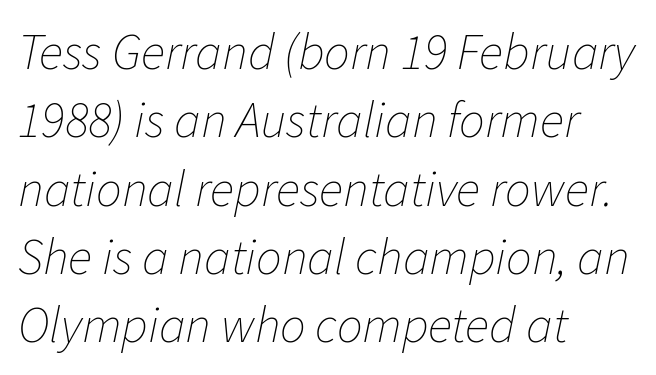
{"italic": "yes", "lean": "right", "slant_degrees": 11, "bold": "no", "weight": "thin", "width": "normal", "stroke_contrast": "low", "x_height": "medium", "monospaced": "no", "underline": "no", "align": "left", "line_spacing": "normal", "line_spacing_ratio": 1.34, "letter_spacing": "normal", "letter_spacing_em": 0.0, "glyph_px": 51}
